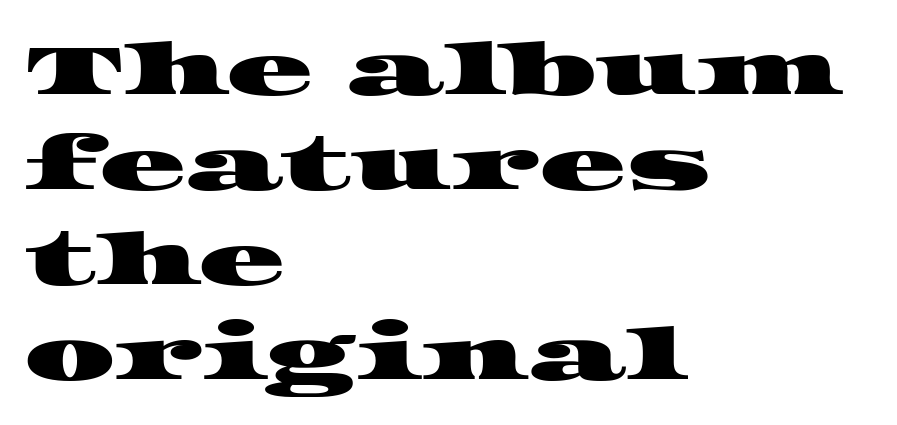
Short note: letters normally spaced. Line beginnings align vertically; line endings do not. The specimen omits any rule beneath the text block's lines. You can tell from the footed stems that serif type was used. The face used here is proportionally spaced, like ordinary book or web type.
